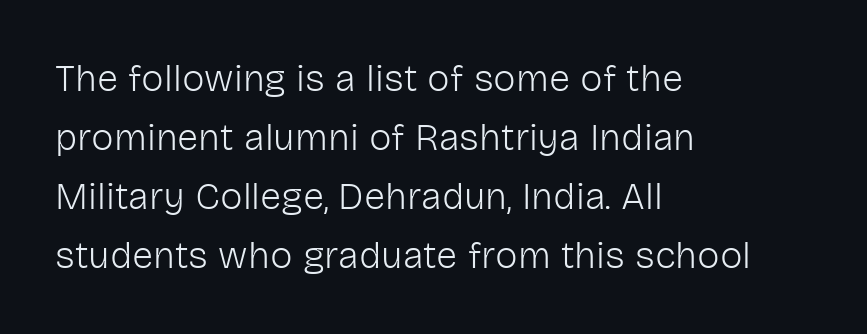
The image shows 38 px light sans-serif type, upright; set left-aligned, normal line spacing (1.55x), normal letter spacing, not underlined; low stroke contrast and a medium x-height.
